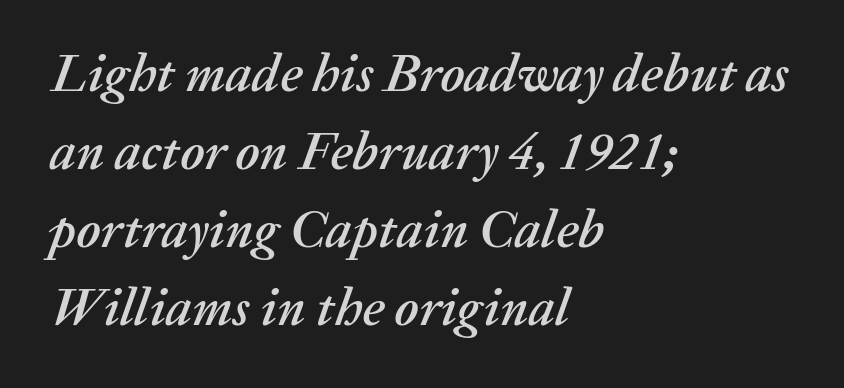
Here the glyphs are tracked normally, forming tight word shapes. Layout note: lines flush left. The passage shown is typed in a proportional face where columns would drift. The passage shown is not underscored anywhere. Is the type slanted? Yes — the strokes lean at a clear angle.
